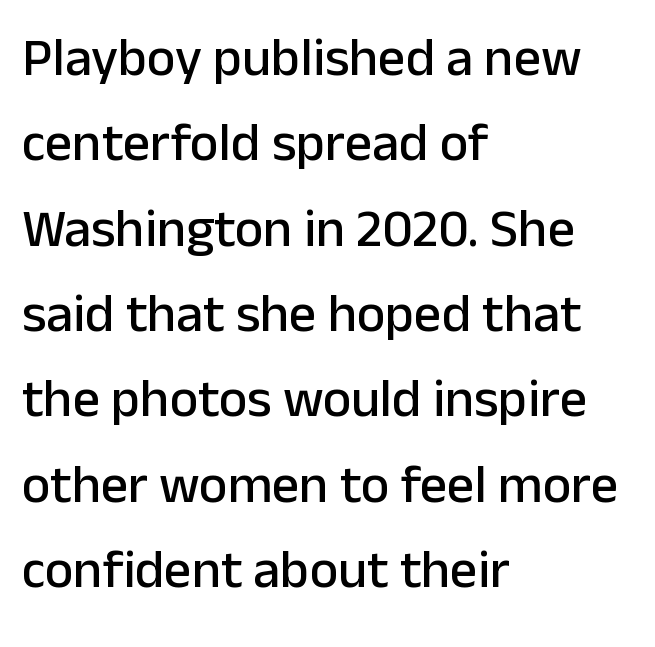
Q: Is the text italic (slanted)? A: No, it is upright.
Q: Is the typeface a serif or a sans-serif typeface? A: Sans-serif.
Q: Is the text underlined? A: No.
Q: How is the paragraph aligned? A: Left-aligned.
Q: Is the spacing between letters normal or unusually wide? A: Normal.
Q: Is the spacing between lines tight, normal or loose? A: Normal.
Q: Width (condensed, normal, or wide)? A: Normal.
Q: Stroke contrast? A: Low.
Q: x-height? A: Medium.
Q: Monospaced? A: No.
